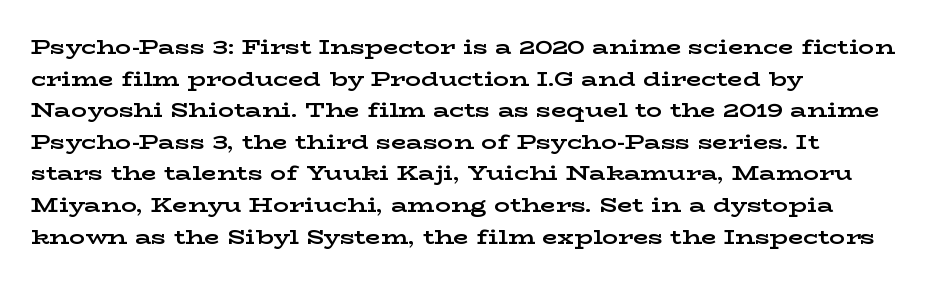
{"italic": "no", "bold": "yes", "underline": "no", "align": "left", "line_spacing": "normal", "line_spacing_ratio": 1.58, "letter_spacing": "normal", "letter_spacing_em": 0.0, "glyph_px": 20}
